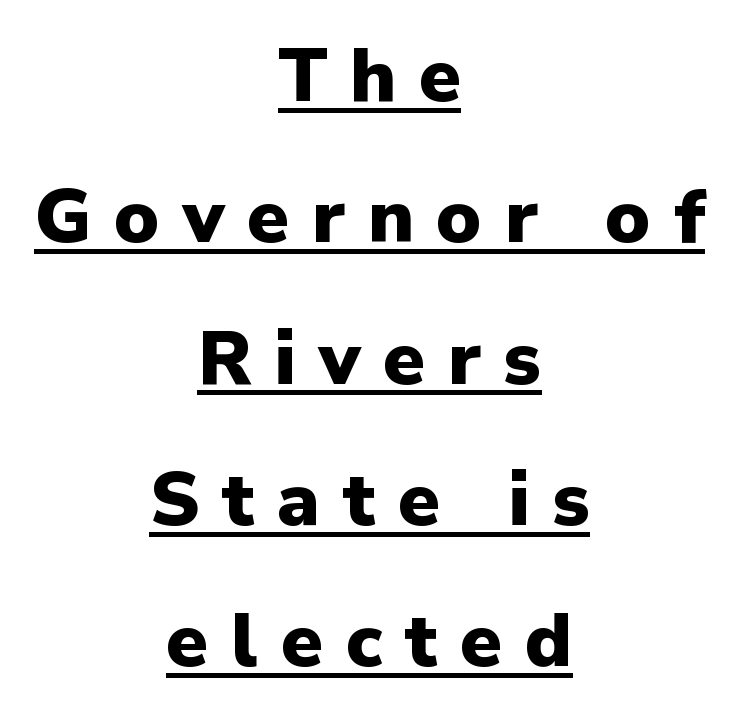
Notice how thick the strokes are: this is what a full bold looks like. Serif or sans? Sans — the stroke terminals are bare. If you folded the block vertically in half, each line would mirror itself in length. The line texture is sparse and dotted thanks to wide tracking. Note the varied advance widths — an 'i' is clearly narrower than an 'm'. Style check: upright.
